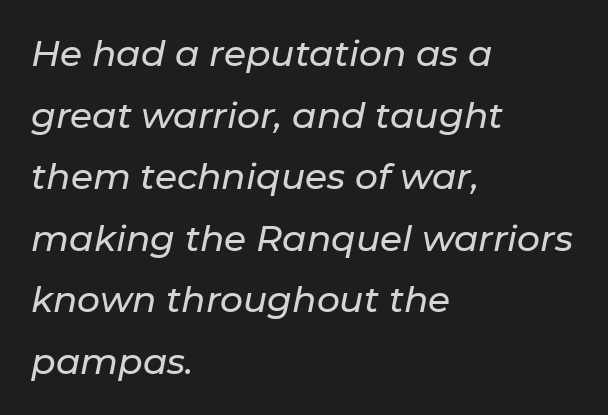
Q: Is the text italic (slanted)? A: Yes, it leans right by about 11 degrees.
Q: Is the text underlined? A: No.
Q: How is the paragraph aligned? A: Left-aligned.
Q: Is the spacing between letters normal or unusually wide? A: Normal.
Q: Width (condensed, normal, or wide)? A: Normal.
Q: Stroke contrast? A: Low.
Q: x-height? A: Medium.
Q: Monospaced? A: No.
